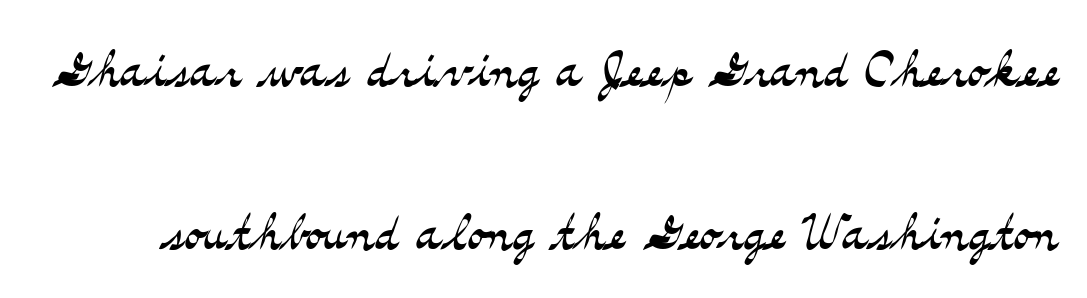
The image shows 69 px light, wide serif type; set loose line spacing (2.36x), normal letter spacing, not underlined; medium stroke contrast and a small x-height.
